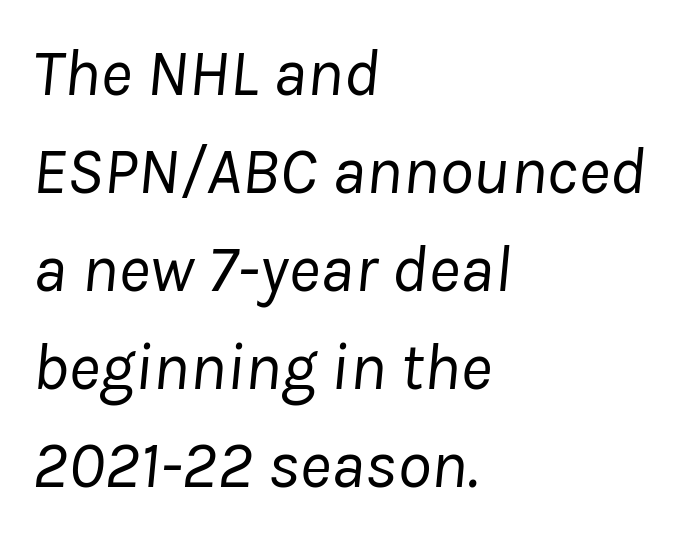
Reading down the column, the eye jumps a familiar distance to each next line. The passage is arranged the way most books set body copy — flush left. The passage shown leans; its letterforms are oblique. Words appear dense and cohesive because spacing is normal.
